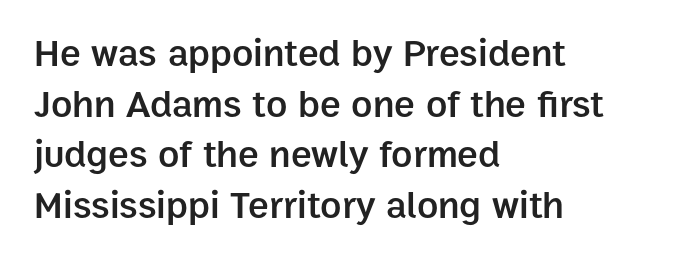
Q: Is the text bold? A: Semi-bold.
Q: Is the text italic (slanted)? A: No, it is upright.
Q: Is the typeface a serif or a sans-serif typeface? A: Sans-serif.
Q: Is the text underlined? A: No.
Q: How is the paragraph aligned? A: Left-aligned.
Q: Is the spacing between letters normal or unusually wide? A: Normal.
Q: Is the spacing between lines tight, normal or loose? A: Normal.
Q: Width (condensed, normal, or wide)? A: Normal.
Q: Stroke contrast? A: Low.
Q: x-height? A: Medium.
Q: Monospaced? A: No.
